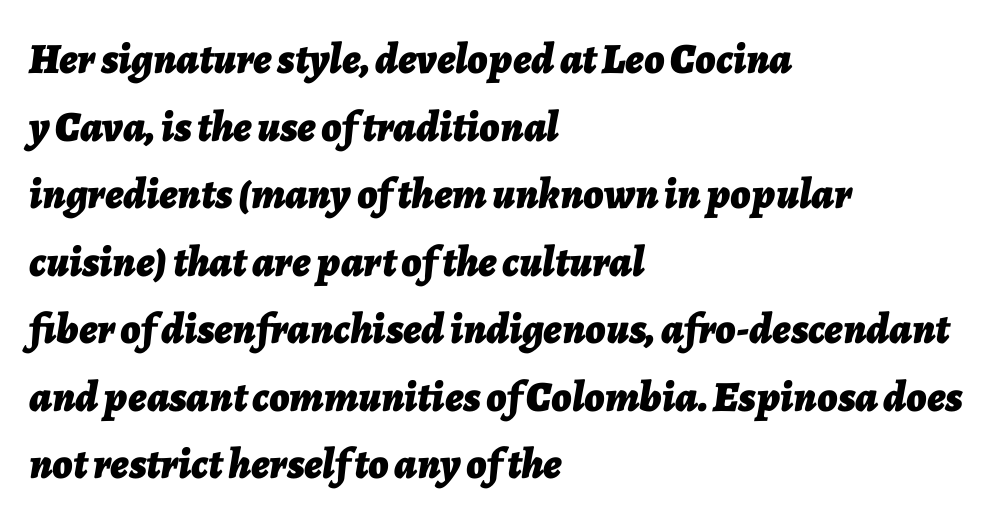
Q: Is the text bold? A: Yes.
Q: Is the text italic (slanted)? A: Yes, it leans right by about 7 degrees.
Q: Is the text underlined? A: No.
Q: How is the paragraph aligned? A: Left-aligned.
Q: Is the spacing between letters normal or unusually wide? A: Normal.
Q: Is the spacing between lines tight, normal or loose? A: Normal.
Q: Width (condensed, normal, or wide)? A: Normal.
Q: Stroke contrast? A: Low.
Q: x-height? A: Medium.
Q: Monospaced? A: No.
